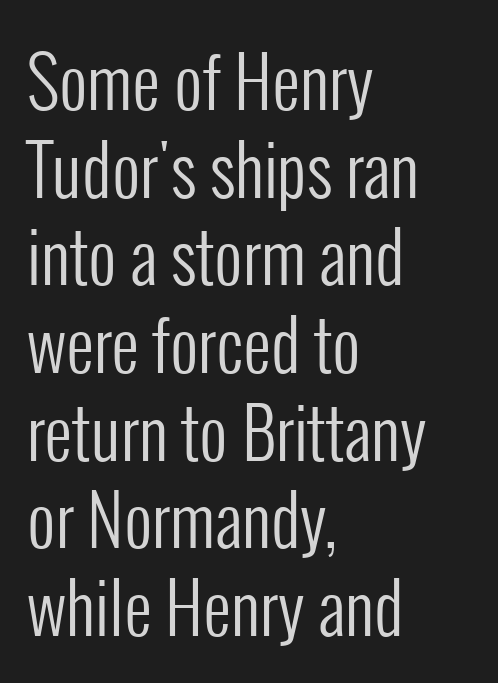
{"serif": "no", "italic": "no", "bold": "no", "weight": "regular", "width": "condensed", "stroke_contrast": "low", "x_height": "medium", "monospaced": "no", "underline": "no", "align": "left", "line_spacing": "normal", "line_spacing_ratio": 1.27, "letter_spacing": "normal", "letter_spacing_em": 0.0, "glyph_px": 69}
